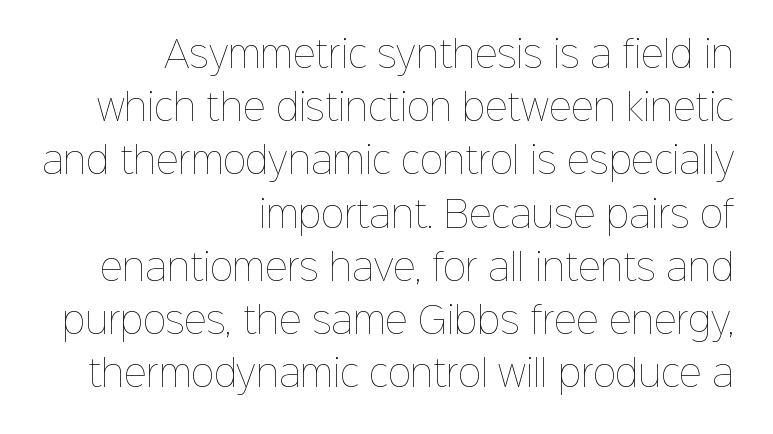
The image shows 35 px thin type, upright; set right-aligned, normal line spacing (1.52x), normal letter spacing, not underlined; low stroke contrast and a medium x-height.
